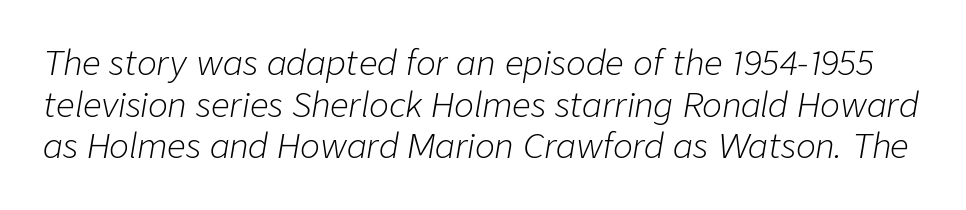
Q: Is the text bold? A: No.
Q: Is the text italic (slanted)? A: Yes, it leans right by about 9 degrees.
Q: Is the text underlined? A: No.
Q: Is the spacing between letters normal or unusually wide? A: Normal.
Q: Is the spacing between lines tight, normal or loose? A: Normal.
Q: Width (condensed, normal, or wide)? A: Normal.
Q: Stroke contrast? A: Low.
Q: x-height? A: Medium.
Q: Monospaced? A: No.
